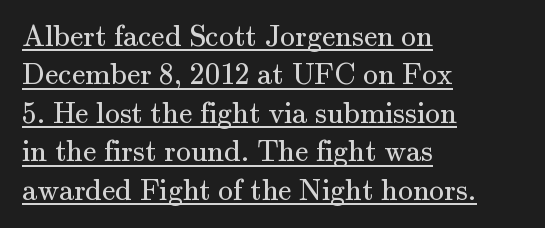
{"serif": "yes", "italic": "no", "bold": "no", "weight": "regular", "width": "normal", "stroke_contrast": "medium", "x_height": "small", "monospaced": "no", "underline": "yes", "align": "left", "line_spacing": "normal", "line_spacing_ratio": 1.28, "letter_spacing": "normal", "letter_spacing_em": 0.0, "glyph_px": 30}
